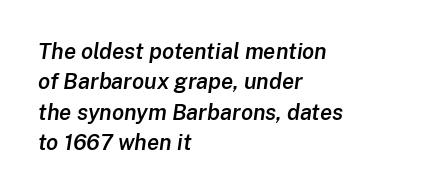
The image shows 22 px text type, italic (leaning right); set left-aligned, normal line spacing (1.38x), normal letter spacing, not underlined.
